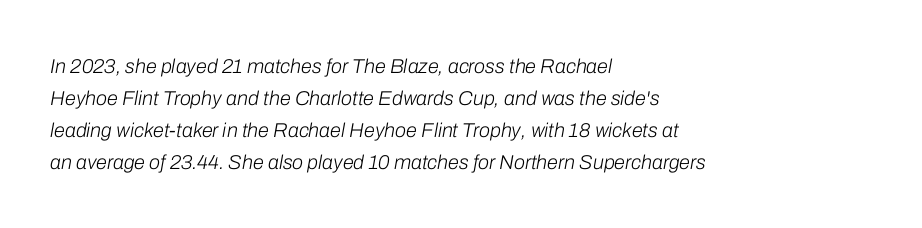
The image shows 20 px text type, italic (leaning right); set left-aligned, normal line spacing (1.6x), normal letter spacing, not underlined.
